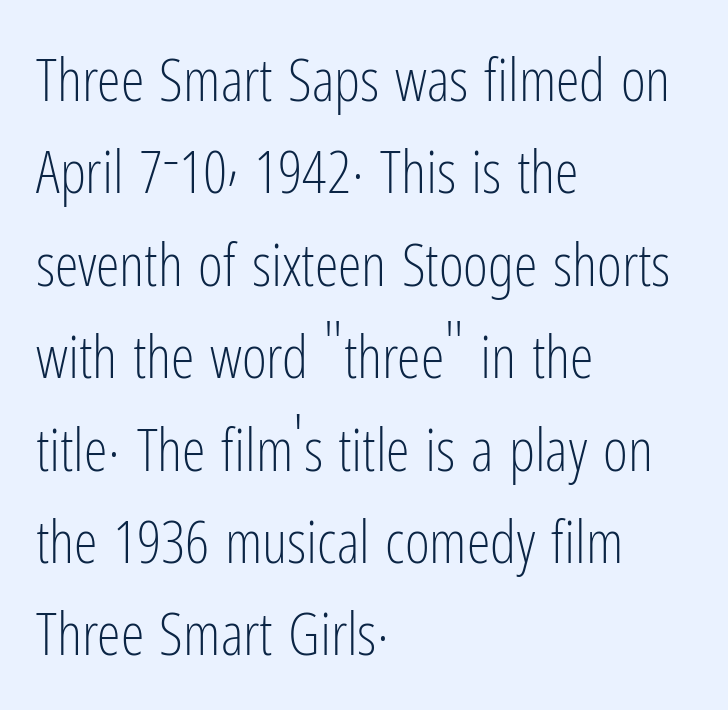
{"serif": "no", "italic": "no", "bold": "no", "weight": "light", "width": "condensed", "stroke_contrast": "low", "x_height": "medium", "monospaced": "no", "underline": "no", "align": "left", "line_spacing": "normal", "line_spacing_ratio": 1.54, "letter_spacing": "normal", "letter_spacing_em": 0.0, "glyph_px": 60}
